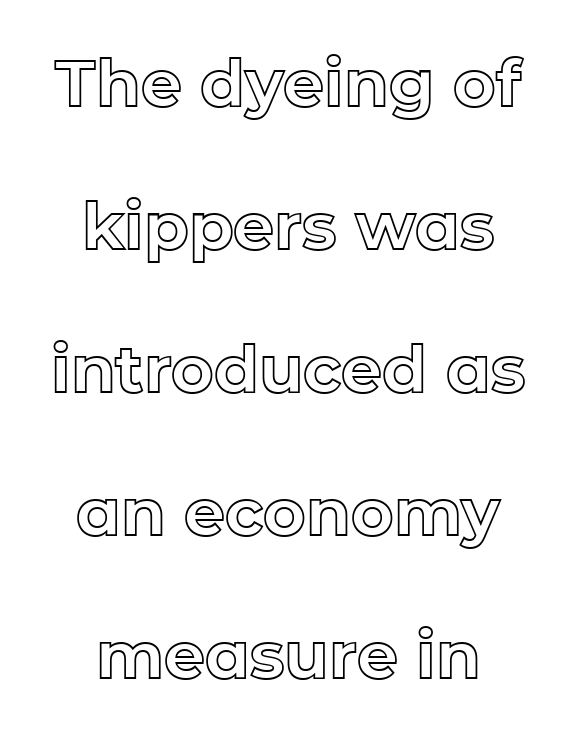
{"italic": "no", "width": "normal", "x_height": "medium", "monospaced": "no", "underline": "no", "align": "center", "line_spacing": "loose", "line_spacing_ratio": 2.2, "letter_spacing": "normal", "letter_spacing_em": 0.0, "glyph_px": 65}
